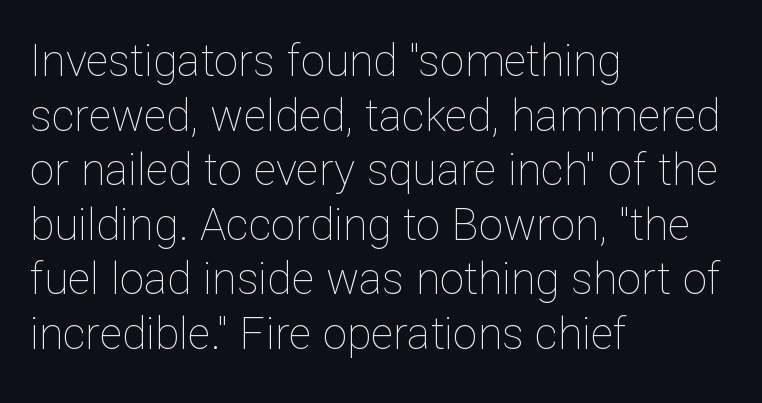
The face used here is proportionally spaced, like ordinary book or web type. The passage is arranged the way most books set body copy — flush left. You can tell it's not italic because the verticals are truly vertical. These lines keep a tight, regular rhythm from letter to letter. The zone under the glyphs is completely vacant. Letters have the restrained weight of plain body copy at most.
